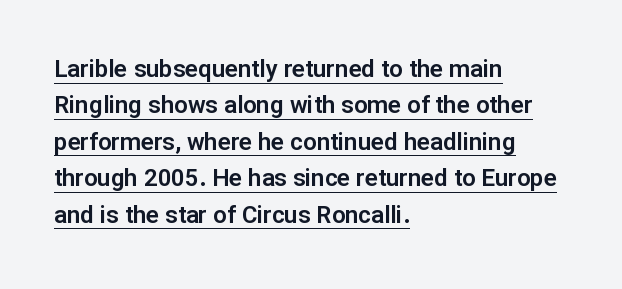
{"italic": "no", "underline": "yes", "align": "left", "line_spacing": "normal", "line_spacing_ratio": 1.52, "letter_spacing": "normal", "letter_spacing_em": 0.0, "glyph_px": 24}
